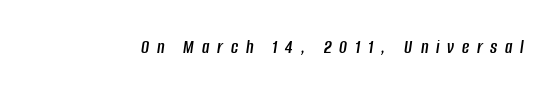
The image shows 20 px text type, italic (leaning right); set unusually wide letter spacing (+0.39 em), not underlined.
